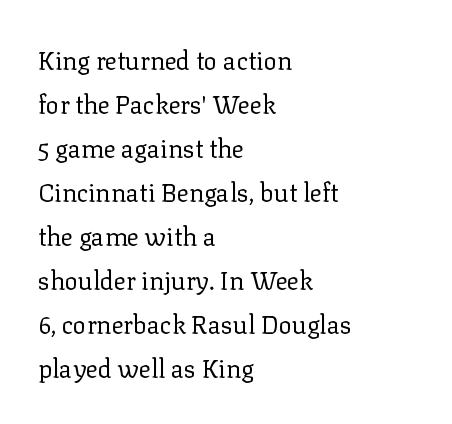
Q: Is the text bold? A: No.
Q: Is the text italic (slanted)? A: No, it is upright.
Q: Is the text underlined? A: No.
Q: How is the paragraph aligned? A: Left-aligned.
Q: Is the spacing between letters normal or unusually wide? A: Normal.
